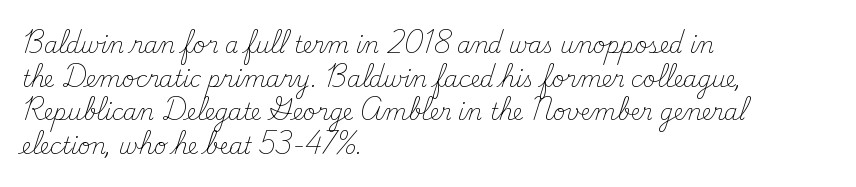
Unbolded letterforms with no extra heft. The letterforms sit shoulder to shoulder at normal distance. Line spacing here is normal. Glance below the letters and you will spot only blank space. Visually the block forms a straight wall on the left and a jagged coastline on the right.
